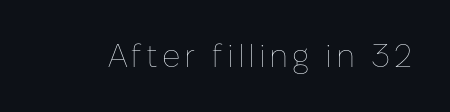
Q: Is the text bold? A: No.
Q: Is the text italic (slanted)? A: No, it is upright.
Q: Is the text underlined? A: No.
Q: Width (condensed, normal, or wide)? A: Normal.
Q: Stroke contrast? A: Low.
Q: x-height? A: Medium.
Q: Monospaced? A: No.
